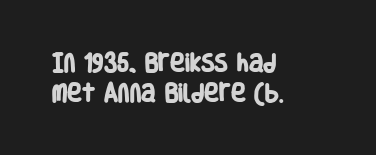
Caption: multi-line text, flush left, ragged right. Emphasis by weight is at full strength: bold. Normally led — the rows are evenly, conventionally spaced. The passage shown is not underscored anywhere. Between one letter and the next there's only the usual sliver of space.
